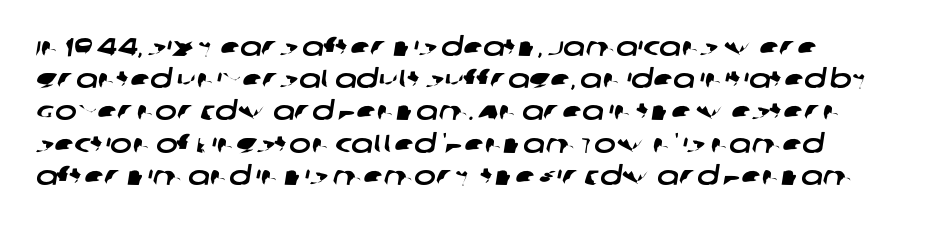
Q: Is the text underlined? A: No.
Q: How is the paragraph aligned? A: Left-aligned.
Q: Is the spacing between letters normal or unusually wide? A: Normal.
